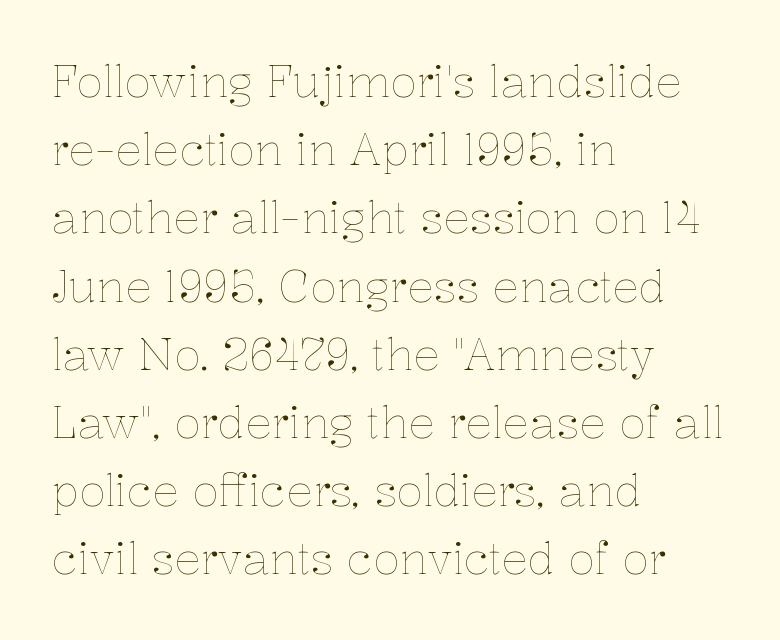
{"italic": "no", "bold": "no", "weight": "thin", "width": "normal", "stroke_contrast": "low", "x_height": "medium", "monospaced": "no", "underline": "no", "align": "left", "line_spacing": "normal", "line_spacing_ratio": 1.55, "letter_spacing": "normal", "letter_spacing_em": 0.0, "glyph_px": 44}
